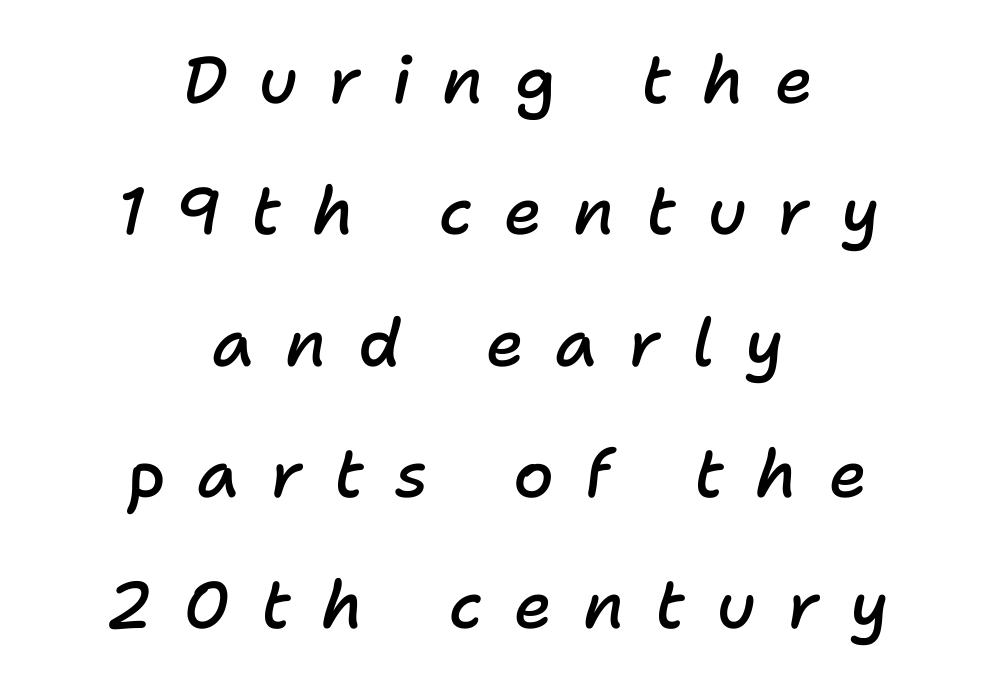
Q: Is the text bold? A: Semi-bold.
Q: Is the text italic (slanted)? A: Yes, it leans right by about 11 degrees.
Q: Is the text underlined? A: No.
Q: How is the paragraph aligned? A: Centered.
Q: Is the spacing between letters normal or unusually wide? A: Unusually wide.
Q: Is the spacing between lines tight, normal or loose? A: Loose.
Q: Width (condensed, normal, or wide)? A: Normal.
Q: Stroke contrast? A: Low.
Q: x-height? A: Medium.
Q: Monospaced? A: No.
